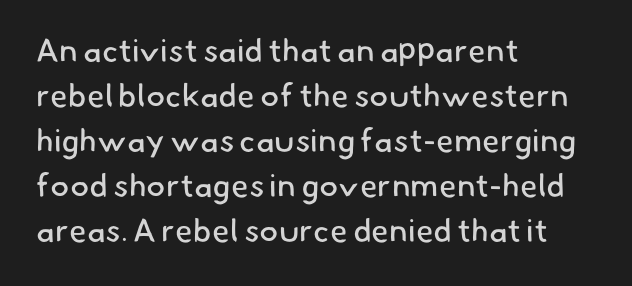
Is there much room between lines? A standard amount, neither cramped nor airy. All the whitespace from short lines collects on the right. Glyph-to-glyph distance matches everyday printed text. Rule under the text: the space is simply empty.
